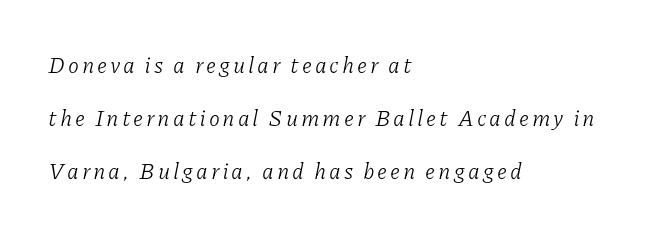
Q: Is the text bold? A: No.
Q: Is the text italic (slanted)? A: Yes, it leans right by about 11 degrees.
Q: Is the text underlined? A: No.
Q: How is the paragraph aligned? A: Left-aligned.
Q: Is the spacing between lines tight, normal or loose? A: Loose.
